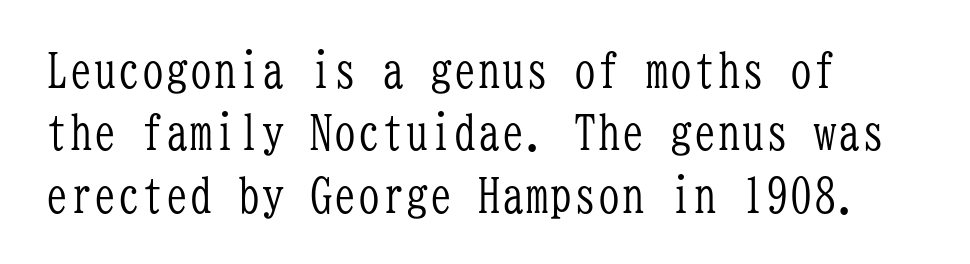
Q: Is the text bold? A: No.
Q: Is the text italic (slanted)? A: No, it is upright.
Q: Is the typeface a serif or a sans-serif typeface? A: Serif.
Q: Is the text underlined? A: No.
Q: Is the spacing between letters normal or unusually wide? A: Normal.
Q: Is the spacing between lines tight, normal or loose? A: Normal.
Q: Width (condensed, normal, or wide)? A: Condensed.
Q: Stroke contrast? A: Low.
Q: x-height? A: Medium.
Q: Monospaced? A: Yes.
